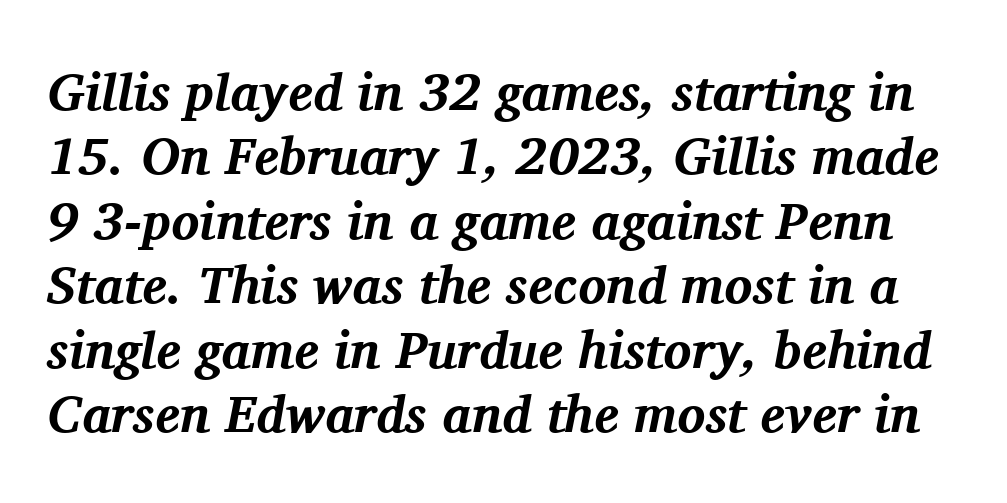
The image shows 52 px bold serif type, italic (leaning right); set line spacing 1.24x, normal letter spacing, not underlined; medium stroke contrast and a medium x-height.
